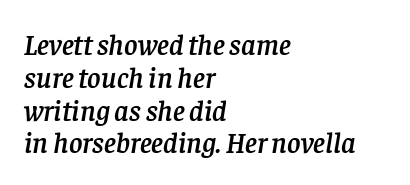
Q: Is the text italic (slanted)? A: Yes, it leans right by about 8 degrees.
Q: Is the typeface a serif or a sans-serif typeface? A: Serif.
Q: Is the text underlined? A: No.
Q: How is the paragraph aligned? A: Left-aligned.
Q: Is the spacing between letters normal or unusually wide? A: Normal.
Q: Is the spacing between lines tight, normal or loose? A: Tight.
Q: Width (condensed, normal, or wide)? A: Normal.
Q: Stroke contrast? A: Low.
Q: x-height? A: Large.
Q: Monospaced? A: No.
